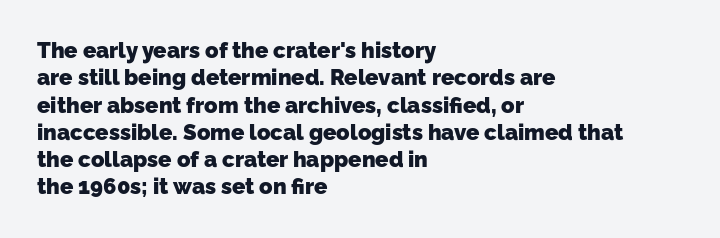
{"bold": "yes", "underline": "no", "align": "left", "line_spacing_ratio": 1.24, "letter_spacing": "normal", "letter_spacing_em": 0.0, "glyph_px": 22}
